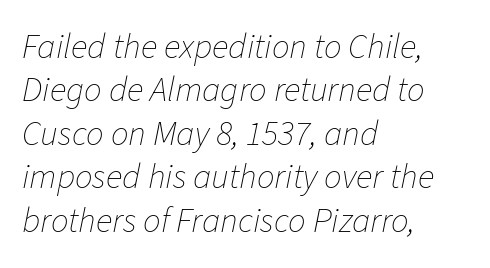
Q: Is the text bold? A: No.
Q: Is the text italic (slanted)? A: Yes, it leans right by about 11 degrees.
Q: Is the text underlined? A: No.
Q: How is the paragraph aligned? A: Left-aligned.
Q: Is the spacing between letters normal or unusually wide? A: Normal.
Q: Width (condensed, normal, or wide)? A: Normal.
Q: Stroke contrast? A: Low.
Q: x-height? A: Medium.
Q: Monospaced? A: No.
